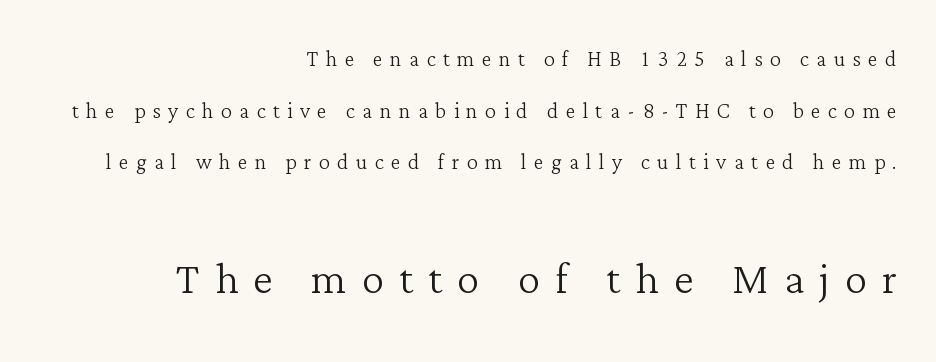
{"serif": "yes", "italic": "no", "bold": "no", "weight": "light", "width": "normal", "stroke_contrast": "low", "x_height": "medium", "monospaced": "no", "underline": "no", "align": "right", "line_spacing_ratio": 1.84, "letter_spacing": "wide", "letter_spacing_em": 0.26, "larger_block": "second", "size_ratio": 2.04, "glyph_px": 57}
